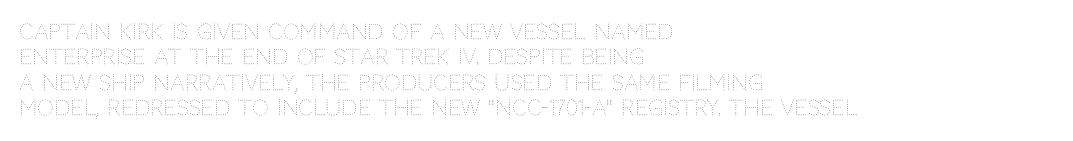
A bare baseline throughout the passage. Line beginnings align vertically; line endings do not. This sample uses plain, unmodified letter spacing. Posture: straight, roman, zero tilt. Is this a heavy cut? Hardly; it is regular or lighter.
